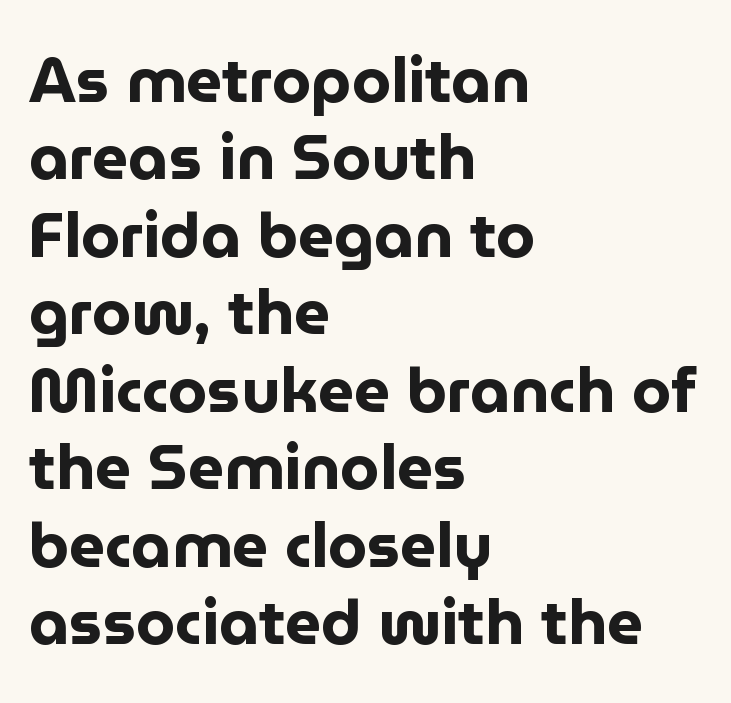
Serif or sans? Sans — the stroke terminals are bare. Heavy-handed strokes throughout: this text is bold. Horizontal alignment here is leftward, the default for most running prose. Here the glyphs are tracked normally, forming tight word shapes. The passage shown is not underscored anywhere.
